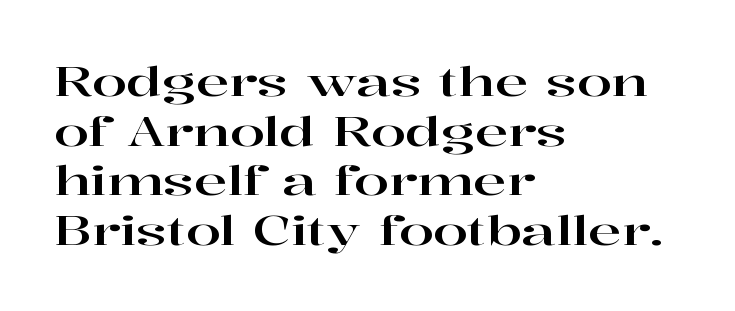
You could not count columns in this text — the font is proportionally spaced. Honestly, there is no underline to notice here at all. The line texture is even and compact thanks to regular tracking. Characters remain perfectly vertical along every line.
